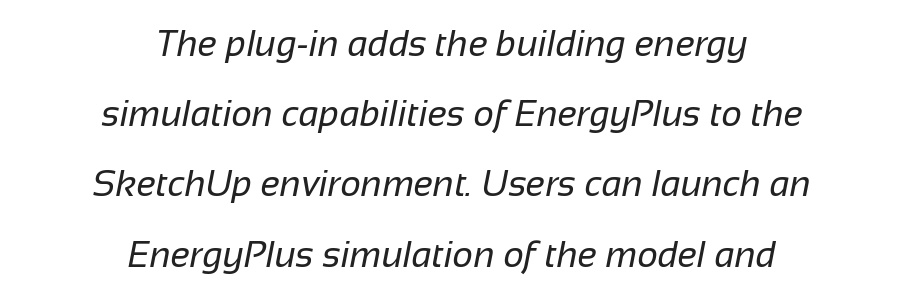
{"serif": "no", "bold": "no", "weight": "regular", "width": "normal", "stroke_contrast": "low", "x_height": "medium", "monospaced": "no", "underline": "no", "align": "center", "line_spacing": "loose", "line_spacing_ratio": 1.95, "letter_spacing": "normal", "letter_spacing_em": 0.0, "glyph_px": 36}
